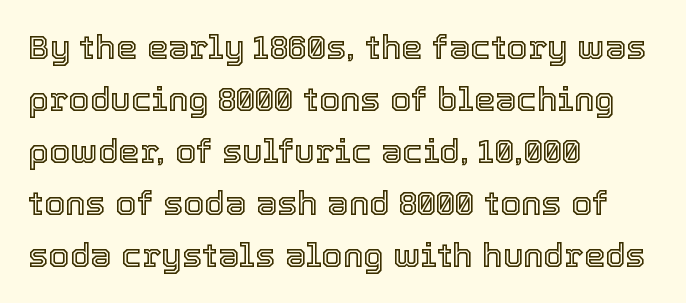
Look at the tracking — it's just the regular setting, nothing added. This block has exactly the height ordinary leading produces. Honestly, there is no underline to notice here at all. Tall strokes in this sample are plumb rather than angled.
